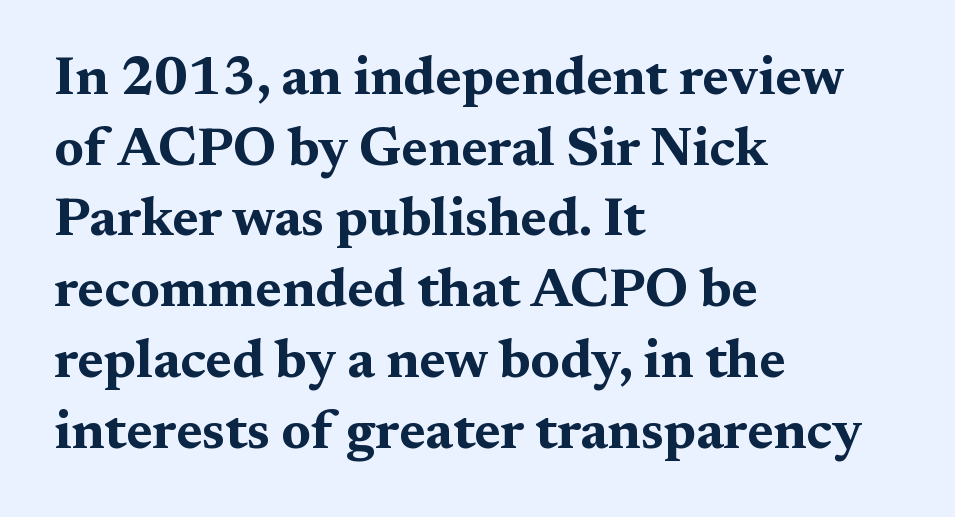
The image shows 54 px bold, wide serif type, upright; set left-aligned, normal line spacing (1.31x), normal letter spacing, not underlined; medium stroke contrast and a medium x-height.
